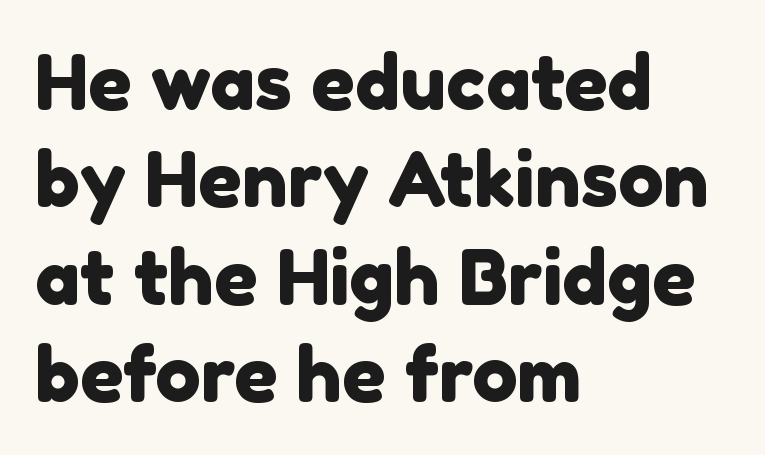
The image shows 76 px sans-serif type; set left-aligned, normal line spacing (1.28x), normal letter spacing, not underlined; a medium x-height.
